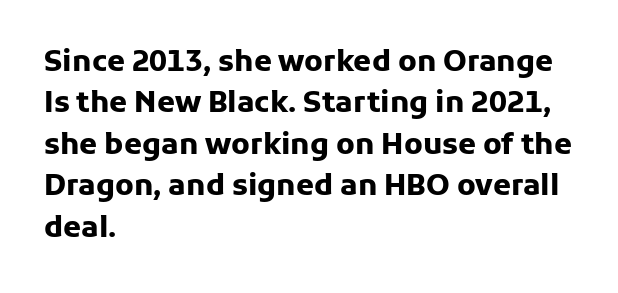
The image shows 29 px heavy sans-serif type, upright; set left-aligned, normal line spacing (1.43x), normal letter spacing, not underlined; low stroke contrast and a medium x-height.
